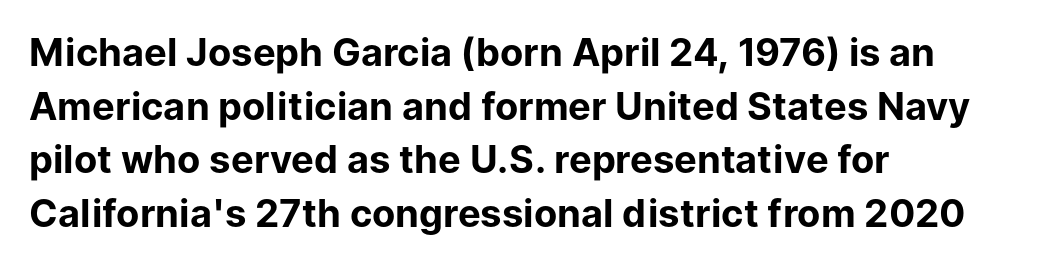
The image shows 38 px bold sans-serif type, upright; set left-aligned, normal line spacing (1.41x), normal letter spacing, not underlined; low stroke contrast and a medium x-height.
